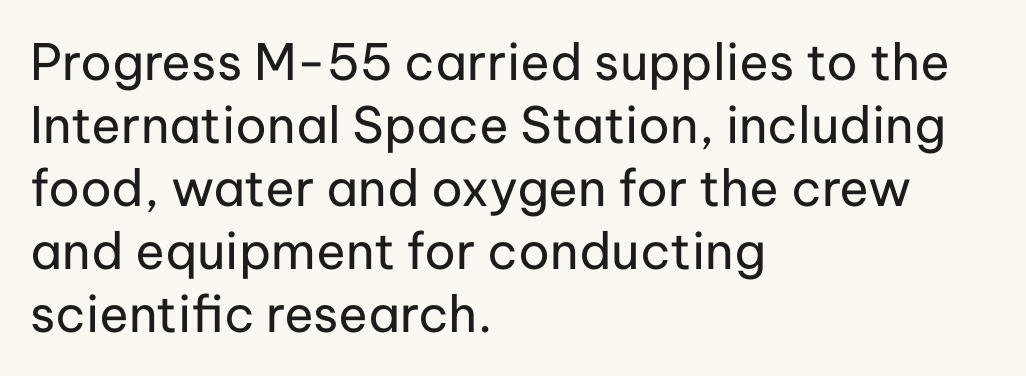
The image shows 50 px regular-weight sans-serif type, upright; set left-aligned, normal line spacing (1.26x), normal letter spacing, not underlined; low stroke contrast and a medium x-height.
